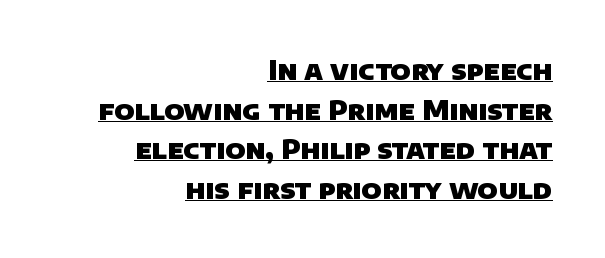
Q: Is the text bold? A: Yes.
Q: Is the text underlined? A: Yes.
Q: How is the paragraph aligned? A: Right-aligned.
Q: Is the spacing between letters normal or unusually wide? A: Normal.
Q: Is the spacing between lines tight, normal or loose? A: Normal.
